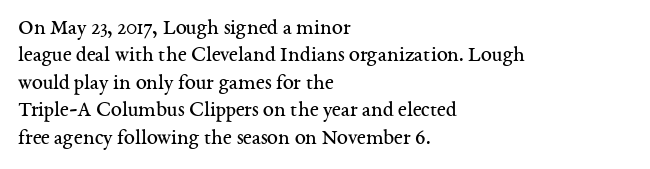
{"italic": "no", "bold": "no", "underline": "no", "align": "left", "line_spacing": "normal", "line_spacing_ratio": 1.25, "letter_spacing": "normal", "letter_spacing_em": 0.0, "glyph_px": 22}
